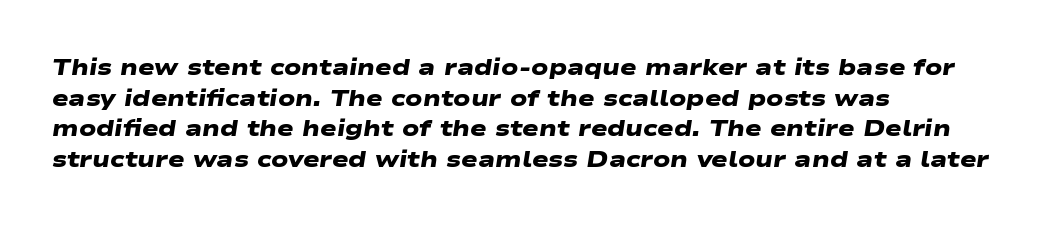
{"bold": "yes", "underline": "no", "align": "left", "line_spacing": "normal", "line_spacing_ratio": 1.39, "letter_spacing": "normal", "letter_spacing_em": 0.0, "glyph_px": 22}
